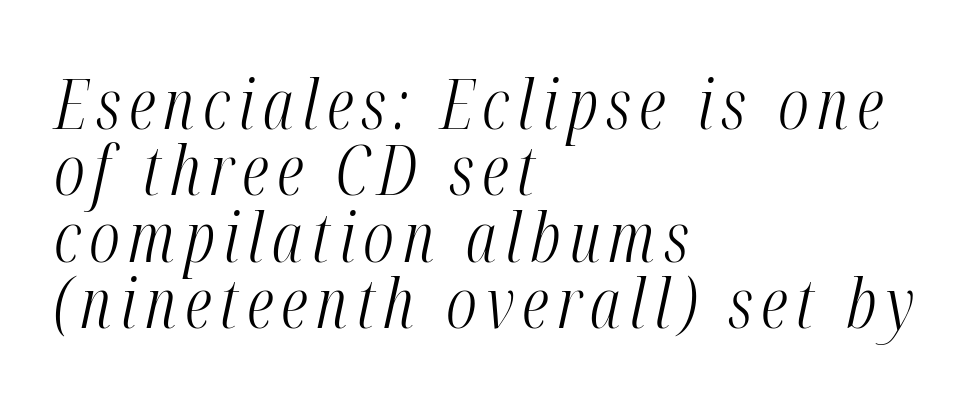
The image shows 70 px light, condensed type, italic (leaning right); set left-aligned, tight line spacing (0.95x), not underlined; medium stroke contrast and a medium x-height.
